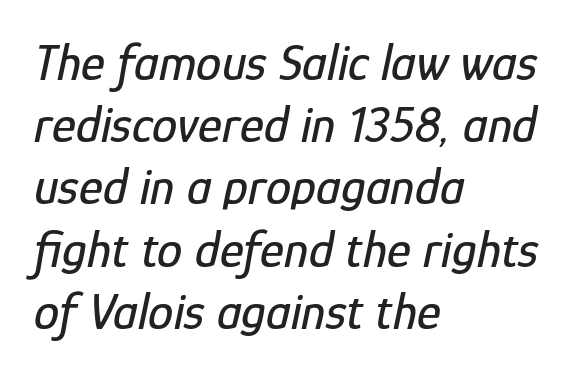
The image shows 51 px condensed type, italic (leaning right); set left-aligned, line spacing 1.22x, normal letter spacing, not underlined; low stroke contrast and a medium x-height.
